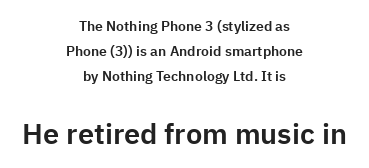
Does the bottom block carry the larger type? Yes, it does. The string is rendered with underlining switched off. This sample has the flowing, uneven cadence of proportional lettering. Neither beginnings nor endings align; midpoints do. Spacing between characters is what you'd get straight out of the box.
